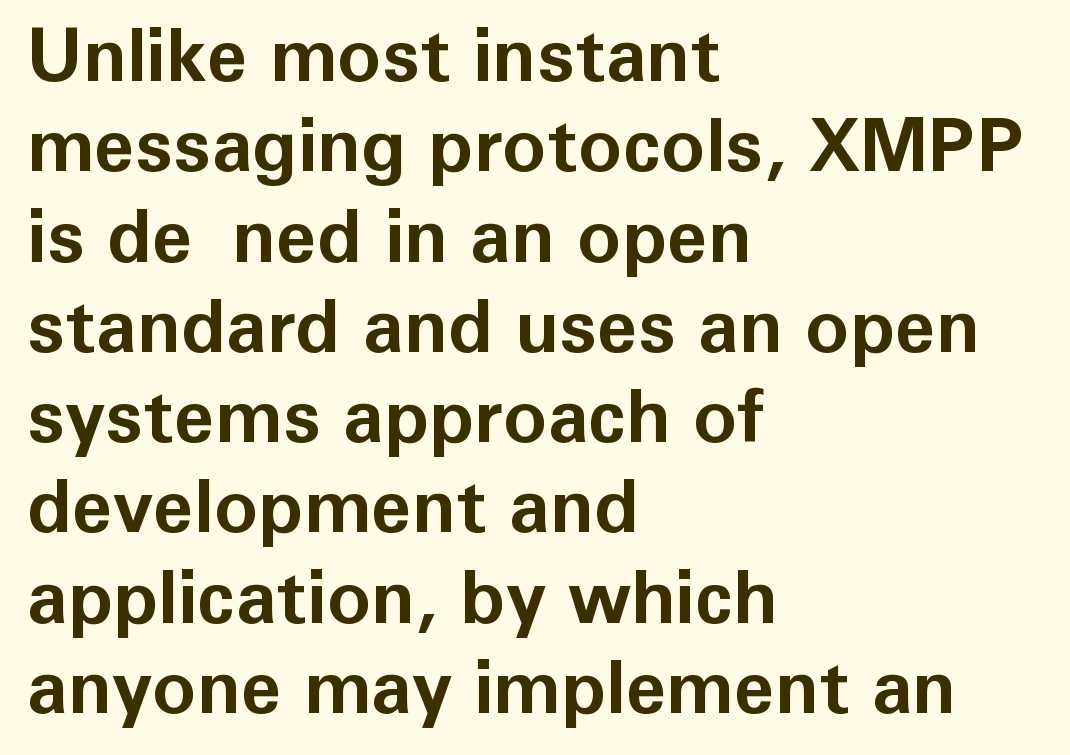
Q: Is the text bold? A: Yes.
Q: Is the text italic (slanted)? A: No, it is upright.
Q: Is the typeface a serif or a sans-serif typeface? A: Sans-serif.
Q: Is the text underlined? A: No.
Q: How is the paragraph aligned? A: Left-aligned.
Q: Is the spacing between letters normal or unusually wide? A: Normal.
Q: Width (condensed, normal, or wide)? A: Normal.
Q: Stroke contrast? A: Low.
Q: x-height? A: Medium.
Q: Monospaced? A: No.
